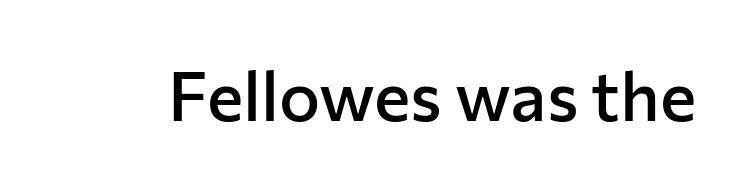
Q: Is the text bold? A: Semi-bold.
Q: Is the text italic (slanted)? A: No, it is upright.
Q: Is the typeface a serif or a sans-serif typeface? A: Sans-serif.
Q: Is the text underlined? A: No.
Q: Is the spacing between letters normal or unusually wide? A: Normal.
Q: Width (condensed, normal, or wide)? A: Normal.
Q: Stroke contrast? A: Low.
Q: x-height? A: Medium.
Q: Monospaced? A: No.
